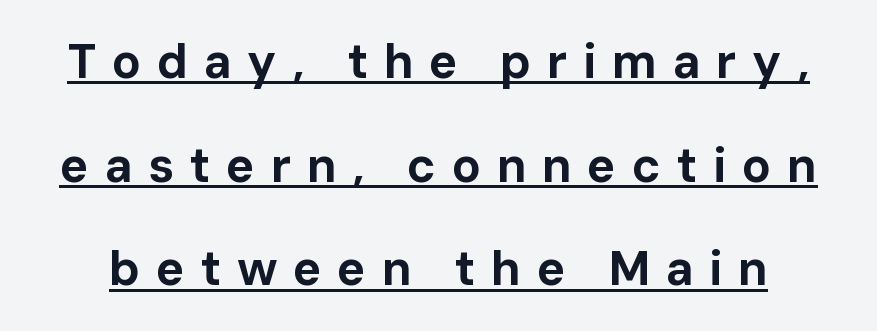
Q: Is the text bold? A: Yes.
Q: Is the text italic (slanted)? A: No, it is upright.
Q: Is the typeface a serif or a sans-serif typeface? A: Sans-serif.
Q: Is the text underlined? A: Yes.
Q: Is the spacing between letters normal or unusually wide? A: Unusually wide.
Q: Is the spacing between lines tight, normal or loose? A: Loose.
Q: Width (condensed, normal, or wide)? A: Normal.
Q: Stroke contrast? A: Low.
Q: x-height? A: Medium.
Q: Monospaced? A: No.
